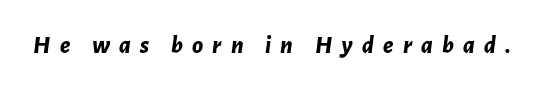
Q: Is the text bold? A: Yes.
Q: Is the text italic (slanted)? A: Yes, it leans right by about 7 degrees.
Q: Is the text underlined? A: No.
Q: Is the spacing between letters normal or unusually wide? A: Unusually wide.
